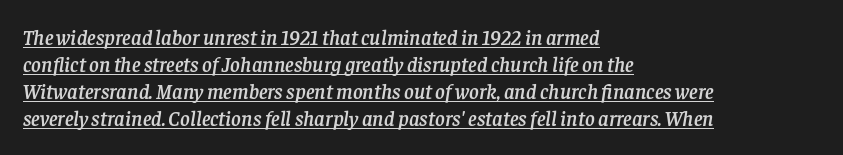
The image shows 21 px text type, italic (leaning right); set left-aligned, normal line spacing (1.29x), normal letter spacing, underlined.
